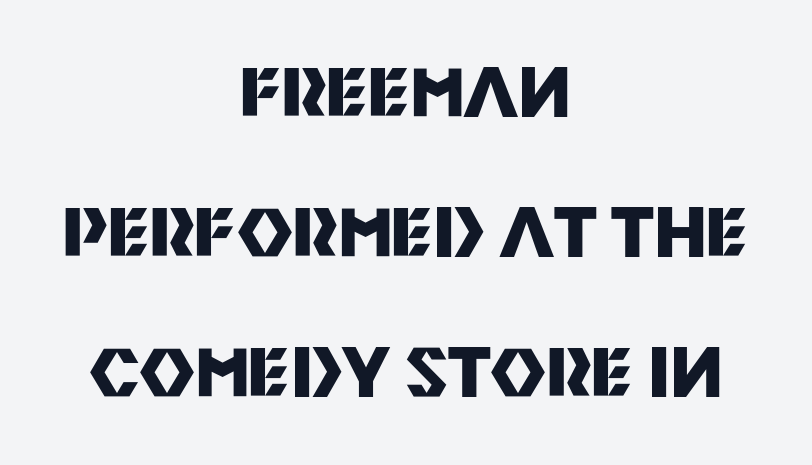
Q: Is the text bold? A: Yes.
Q: Is the text italic (slanted)? A: No, it is upright.
Q: Is the typeface a serif or a sans-serif typeface? A: Sans-serif.
Q: Is the text underlined? A: No.
Q: How is the paragraph aligned? A: Centered.
Q: Is the spacing between letters normal or unusually wide? A: Normal.
Q: Is the spacing between lines tight, normal or loose? A: Loose.
Q: Width (condensed, normal, or wide)? A: Normal.
Q: Stroke contrast? A: Medium.
Q: x-height? A: Large.
Q: Monospaced? A: No.
